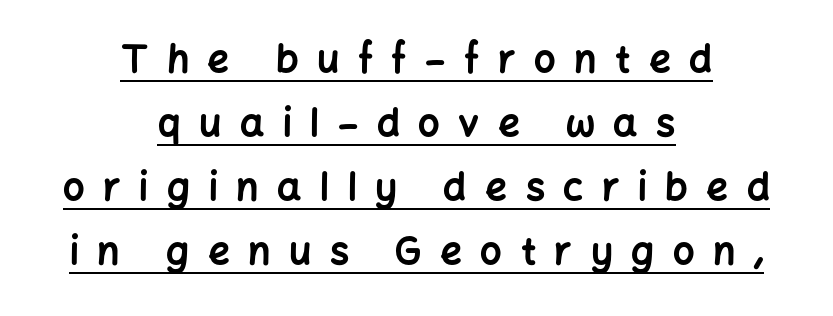
{"serif": "no", "italic": "no", "bold": "yes", "weight": "bold", "width": "normal", "stroke_contrast": "low", "x_height": "medium", "monospaced": "no", "underline": "yes", "align": "center", "line_spacing": "normal", "line_spacing_ratio": 1.68, "letter_spacing": "wide", "letter_spacing_em": 0.49, "glyph_px": 38}
